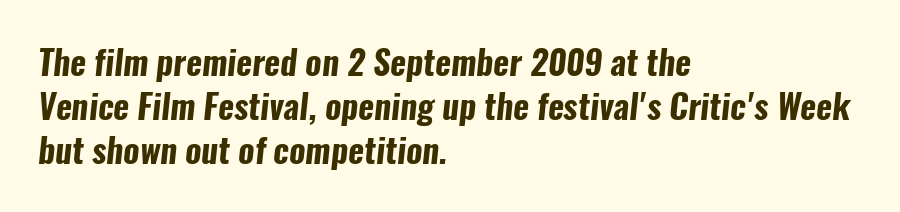
The image shows 34 px bold, condensed sans-serif type; set left-aligned, normal line spacing (1.29x), normal letter spacing, not underlined; low stroke contrast and a medium x-height.
